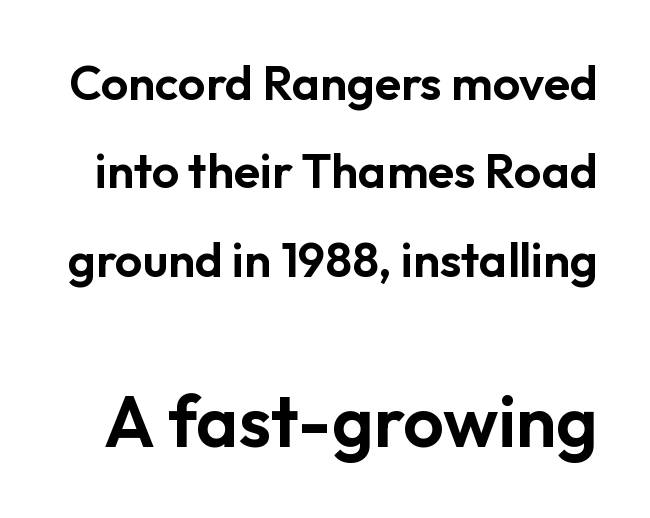
Q: Is the text italic (slanted)? A: No, it is upright.
Q: Is the typeface a serif or a sans-serif typeface? A: Sans-serif.
Q: Is the text underlined? A: No.
Q: Is the spacing between letters normal or unusually wide? A: Normal.
Q: Which block of text is set in a larger size, the first (top) or the second (bottom)? A: The second (bottom) one.
Q: Width (condensed, normal, or wide)? A: Normal.
Q: Stroke contrast? A: Low.
Q: x-height? A: Medium.
Q: Monospaced? A: No.
